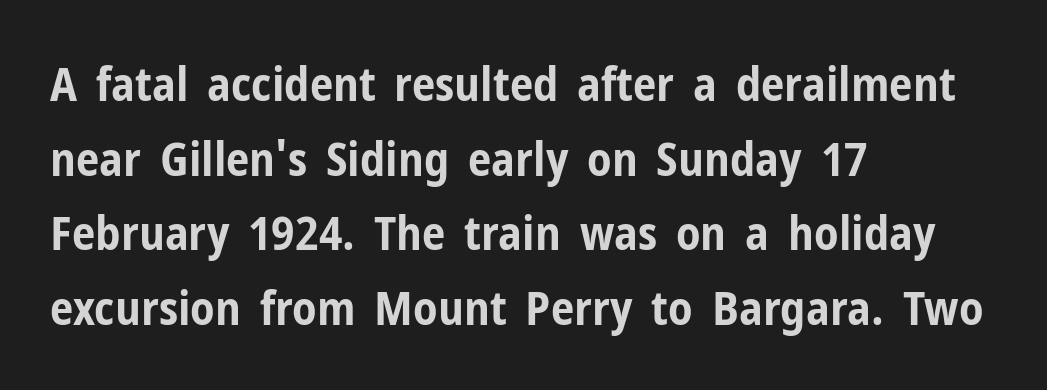
Q: Is the text bold? A: Yes.
Q: Is the text italic (slanted)? A: No, it is upright.
Q: Is the typeface a serif or a sans-serif typeface? A: Sans-serif.
Q: Is the text underlined? A: No.
Q: How is the paragraph aligned? A: Left-aligned.
Q: Is the spacing between letters normal or unusually wide? A: Normal.
Q: Is the spacing between lines tight, normal or loose? A: Normal.
Q: Width (condensed, normal, or wide)? A: Condensed.
Q: Stroke contrast? A: Low.
Q: x-height? A: Medium.
Q: Monospaced? A: No.
